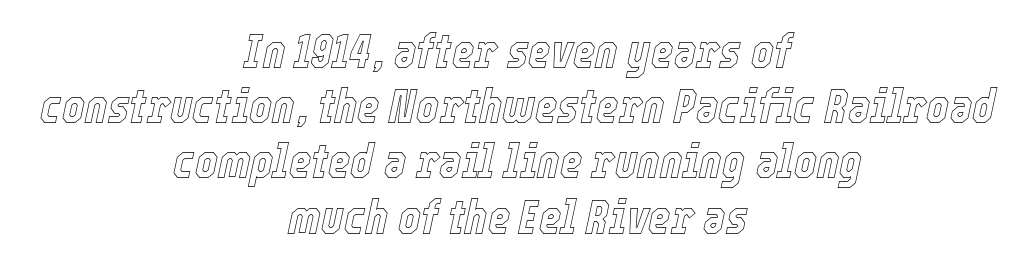
Q: Is the text italic (slanted)? A: Yes, it leans right by about 12 degrees.
Q: Is the text underlined? A: No.
Q: How is the paragraph aligned? A: Centered.
Q: Is the spacing between letters normal or unusually wide? A: Normal.
Q: Is the spacing between lines tight, normal or loose? A: Tight.
Q: Width (condensed, normal, or wide)? A: Condensed.
Q: x-height? A: Medium.
Q: Monospaced? A: No.
